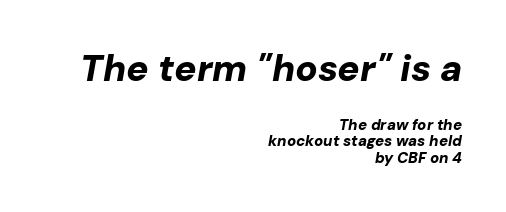
Q: Is the text bold? A: Yes.
Q: Is the text italic (slanted)? A: Yes, it leans right by about 10 degrees.
Q: Is the text underlined? A: No.
Q: How is the paragraph aligned? A: Right-aligned.
Q: Is the spacing between letters normal or unusually wide? A: Normal.
Q: Is the spacing between lines tight, normal or loose? A: Tight.
Q: Which block of text is set in a larger size, the first (top) or the second (bottom)? A: The first (top) one.
Q: Width (condensed, normal, or wide)? A: Normal.
Q: Stroke contrast? A: Low.
Q: x-height? A: Medium.
Q: Monospaced? A: No.
